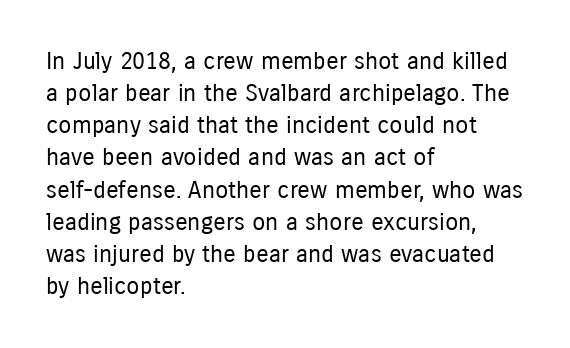
The strip under each line holds only bare page. You could call the tracking neutral — neither tight nor loose. Where is the straight margin? On the left. Upright lettering throughout. The weight tops out at a normal text grade.
